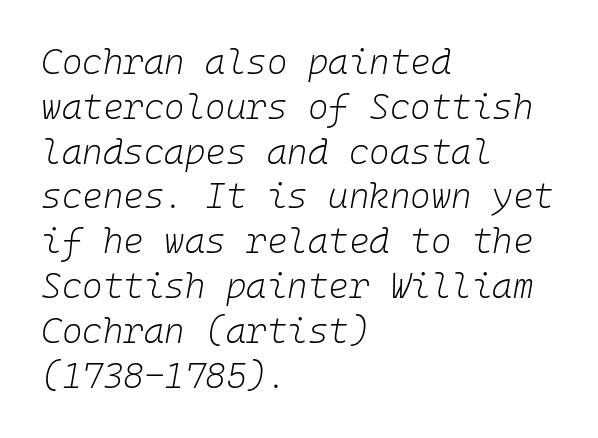
The image shows 35 px light type, italic (leaning right), monospaced; set left-aligned, normal line spacing (1.28x), normal letter spacing, not underlined; low stroke contrast and a medium x-height.
